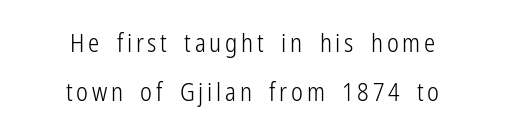
Words float on clear page, feet unadorned. The block of text is sparse from top to bottom, with ample space between rows. No chunkiness to these letters — they're not bold. Italic? Not at all — the glyphs are vertical. The compositor balanced each line on the midline.
